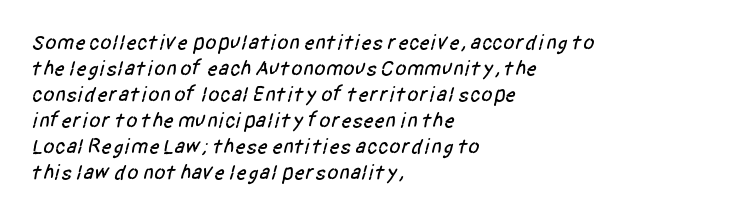
Q: Is the text underlined? A: No.
Q: How is the paragraph aligned? A: Left-aligned.
Q: Is the spacing between letters normal or unusually wide? A: Normal.
